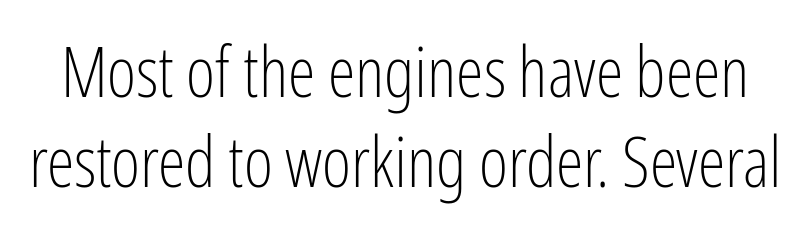
{"serif": "no", "italic": "no", "bold": "no", "weight": "light", "width": "condensed", "stroke_contrast": "low", "x_height": "medium", "monospaced": "no", "underline": "no", "line_spacing": "normal", "line_spacing_ratio": 1.28, "letter_spacing": "normal", "letter_spacing_em": 0.0, "glyph_px": 70}
